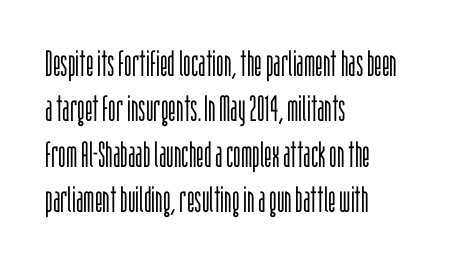
Q: Is the text bold? A: No.
Q: Is the text italic (slanted)? A: No, it is upright.
Q: Is the typeface a serif or a sans-serif typeface? A: Sans-serif.
Q: Is the text underlined? A: No.
Q: How is the paragraph aligned? A: Left-aligned.
Q: Is the spacing between letters normal or unusually wide? A: Normal.
Q: Is the spacing between lines tight, normal or loose? A: Normal.
Q: Width (condensed, normal, or wide)? A: Condensed.
Q: Stroke contrast? A: Low.
Q: x-height? A: Large.
Q: Monospaced? A: No.
